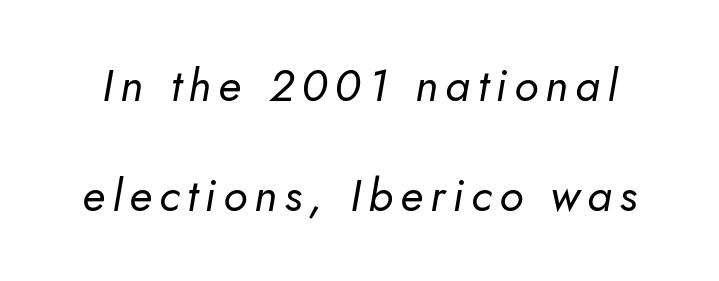
Stroke thickness stays within the range of a standard reading face or lighter. No feet cap the strokes, marking this as sans-serif type. This sample has the flowing, uneven cadence of proportional lettering. The glyphs are unaccompanied by any horizontal stroke below them.
